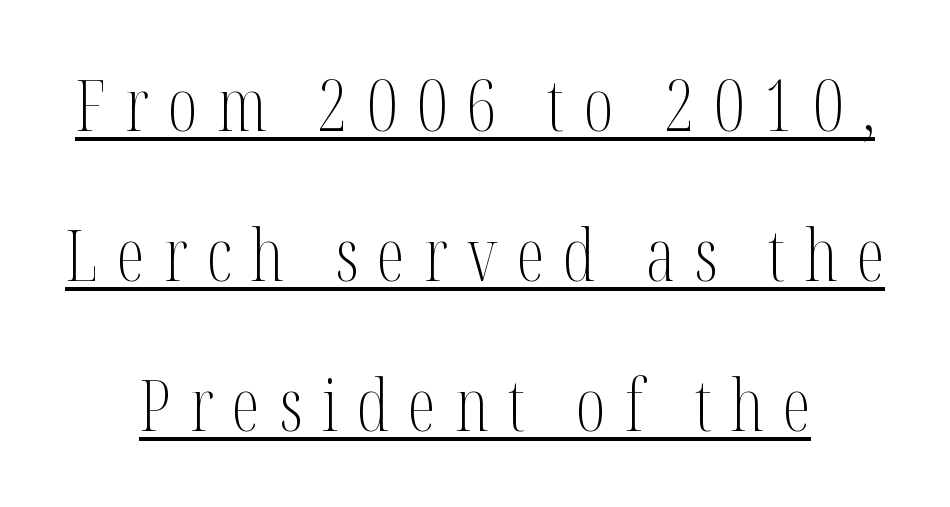
Compared with typical body copy, the letter spacing here is much looser. Each stroke keeps to a modest, everyday thickness or less. The rendering uses a large line-height, opening up the rows. Proportional: the letters do not fall into vertical columns. These lines were composed using upright roman letters.
